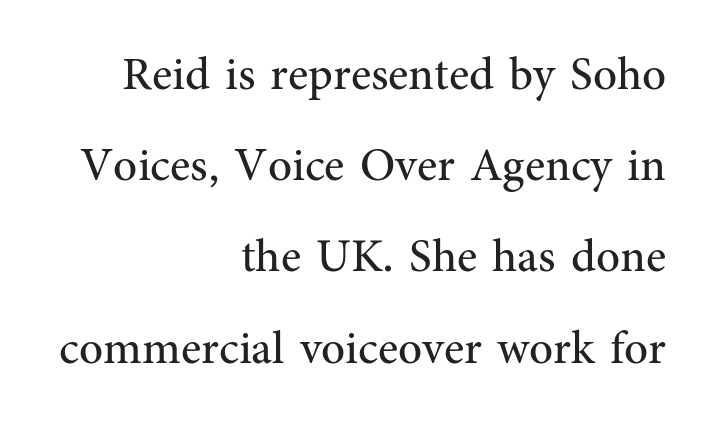
Every stem runs plumb, perpendicular to the baseline. Looks like regular typesetting: each glyph gets only the width it needs. Each row of text sits above clean, open space. Is the letter spacing exaggerated? No — it looks like the ordinary default. No heavy texture on the line: the type isn't bold. Is this a sans? No — the strokes have serifs.
